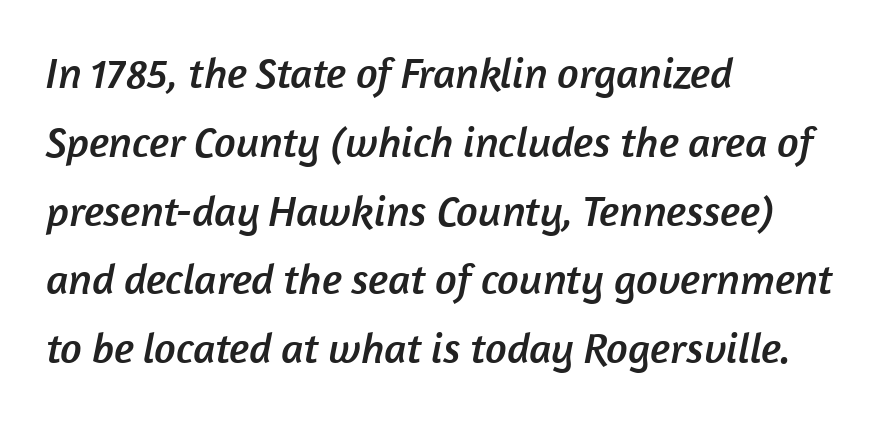
The image shows 43 px sans-serif type; set left-aligned, normal line spacing (1.6x), normal letter spacing, not underlined; low stroke contrast and a medium x-height.
